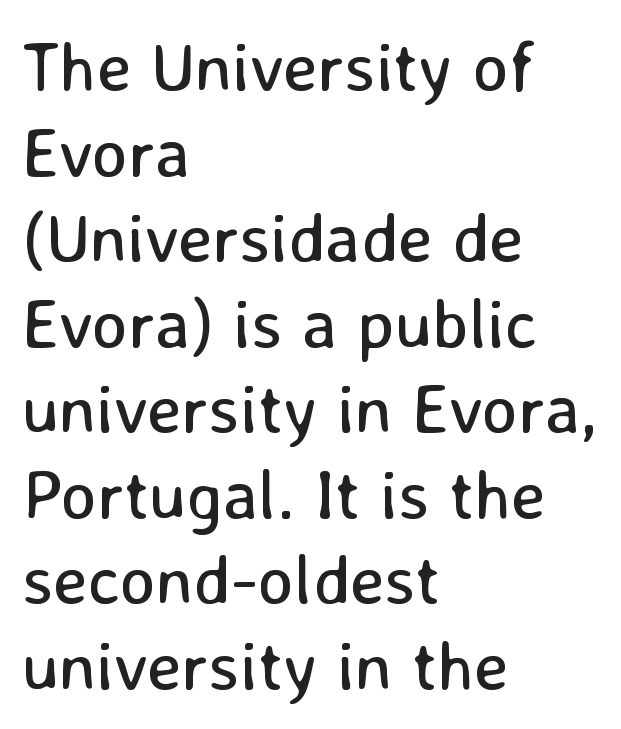
Note: no serifs on the glyphs. The space beneath each line is pristine and unruled. This rendering leaves character spacing at its baseline value. Proportional: the letters do not fall into vertical columns. A student would call this left alignment; a typographer would say flush left, rag right.
